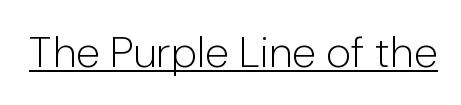
{"serif": "no", "italic": "no", "bold": "no", "weight": "light", "width": "normal", "stroke_contrast": "low", "x_height": "medium", "monospaced": "no", "underline": "yes", "letter_spacing": "normal", "letter_spacing_em": 0.0, "glyph_px": 43}
